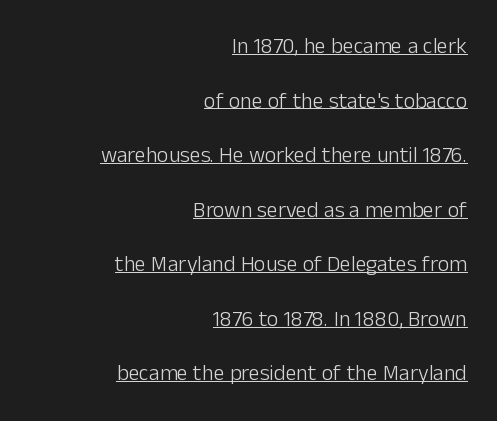
Q: Is the text bold? A: No.
Q: Is the text italic (slanted)? A: No, it is upright.
Q: Is the text underlined? A: Yes.
Q: How is the paragraph aligned? A: Right-aligned.
Q: Is the spacing between letters normal or unusually wide? A: Normal.
Q: Is the spacing between lines tight, normal or loose? A: Loose.
